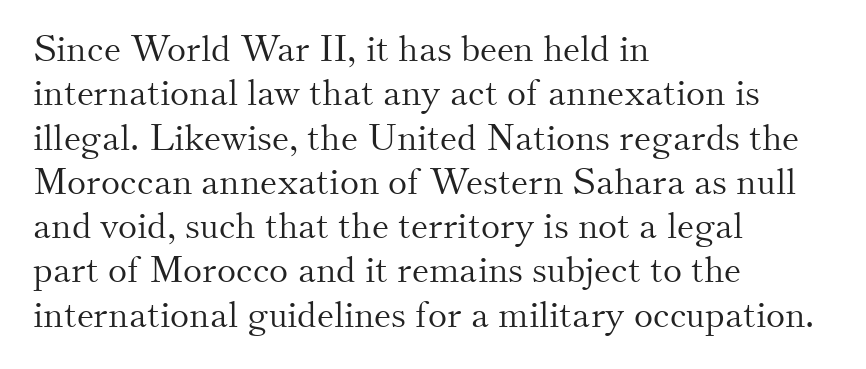
Q: Is the text bold? A: No.
Q: Is the text italic (slanted)? A: No, it is upright.
Q: Is the typeface a serif or a sans-serif typeface? A: Serif.
Q: Is the text underlined? A: No.
Q: How is the paragraph aligned? A: Left-aligned.
Q: Is the spacing between letters normal or unusually wide? A: Normal.
Q: Width (condensed, normal, or wide)? A: Normal.
Q: Stroke contrast? A: Medium.
Q: x-height? A: Small.
Q: Monospaced? A: No.
